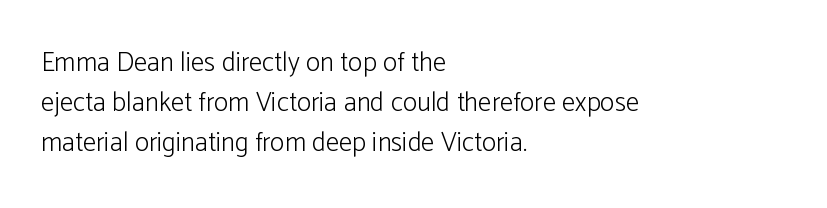
{"italic": "no", "bold": "no", "underline": "no", "align": "left", "line_spacing": "normal", "line_spacing_ratio": 1.49, "letter_spacing": "normal", "letter_spacing_em": 0.0, "glyph_px": 27}
